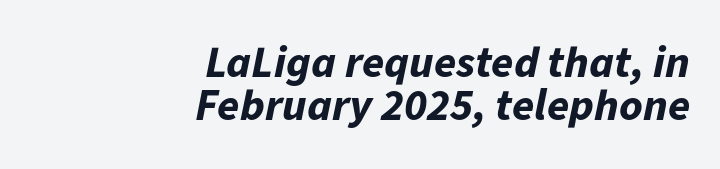
{"italic": "yes", "lean": "right", "slant_degrees": 11, "bold": "yes", "weight": "bold", "width": "normal", "stroke_contrast": "low", "x_height": "medium", "monospaced": "no", "underline": "no", "align": "right", "line_spacing": "tight", "line_spacing_ratio": 0.96, "letter_spacing": "normal", "letter_spacing_em": 0.0, "glyph_px": 45}
